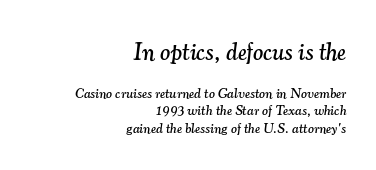
{"italic": "yes", "lean": "right", "slant_degrees": 7, "underline": "no", "align": "right", "line_spacing": "normal", "line_spacing_ratio": 1.27, "letter_spacing": "normal", "letter_spacing_em": 0.0, "larger_block": "first", "size_ratio": 1.71, "glyph_px": 24}
